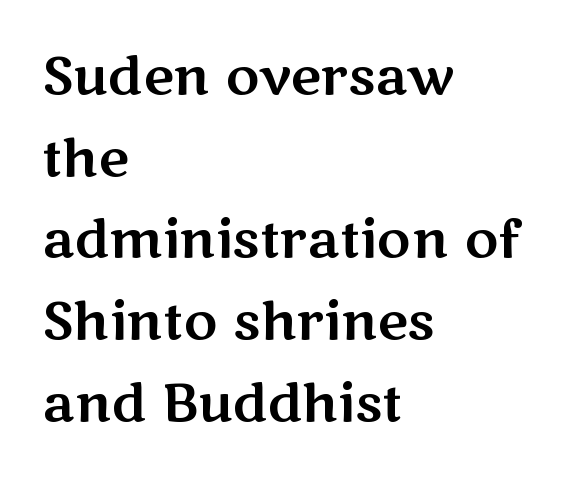
Q: Is the text italic (slanted)? A: No, it is upright.
Q: Is the typeface a serif or a sans-serif typeface? A: Sans-serif.
Q: Is the text underlined? A: No.
Q: How is the paragraph aligned? A: Left-aligned.
Q: Is the spacing between letters normal or unusually wide? A: Normal.
Q: Is the spacing between lines tight, normal or loose? A: Normal.
Q: Width (condensed, normal, or wide)? A: Wide.
Q: Stroke contrast? A: Medium.
Q: x-height? A: Medium.
Q: Monospaced? A: No.
